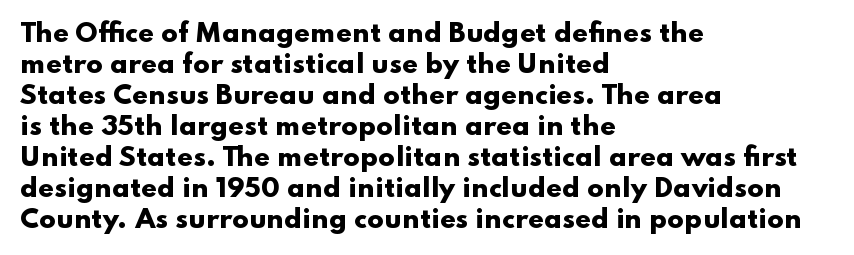
{"italic": "no", "bold": "yes", "underline": "no", "align": "left", "line_spacing_ratio": 1.24, "letter_spacing": "normal", "letter_spacing_em": 0.0, "glyph_px": 25}
